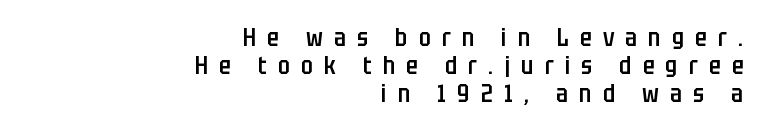
Here the glyphs are tracked loosely, breaking word shapes into spaced letters. Which margin do the lines hug? The right one — the left edge is uneven. The lettering stays uniformly vertical, giving the passage a roman look. Each glyph is drawn with semibold strokes, heavier than normal yet not fully bold.
